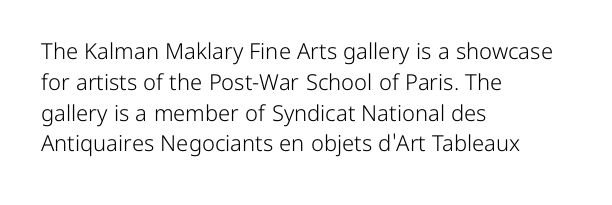
Q: Is the text bold? A: No.
Q: Is the text italic (slanted)? A: No, it is upright.
Q: Is the text underlined? A: No.
Q: How is the paragraph aligned? A: Left-aligned.
Q: Is the spacing between letters normal or unusually wide? A: Normal.
Q: Is the spacing between lines tight, normal or loose? A: Normal.
